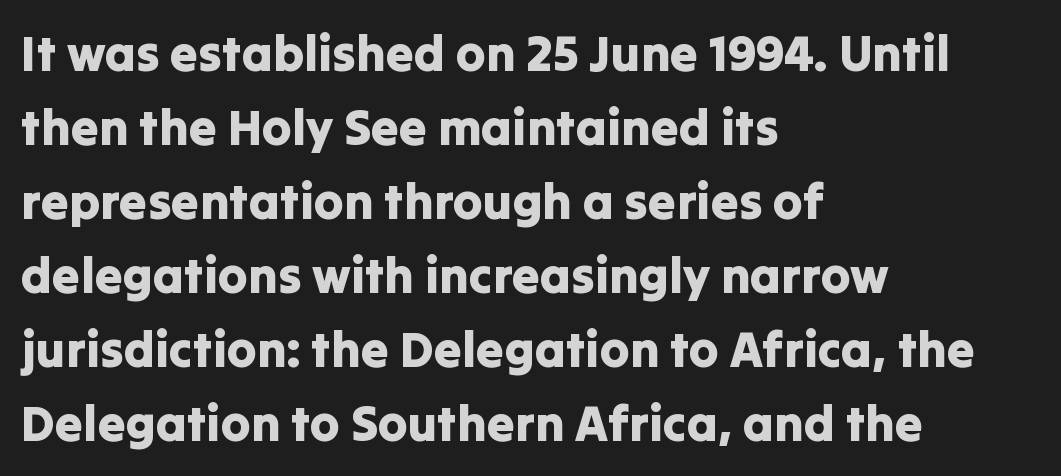
The image shows 50 px sans-serif type, upright; set left-aligned, normal line spacing (1.48x), normal letter spacing, not underlined; low stroke contrast and a medium x-height.
